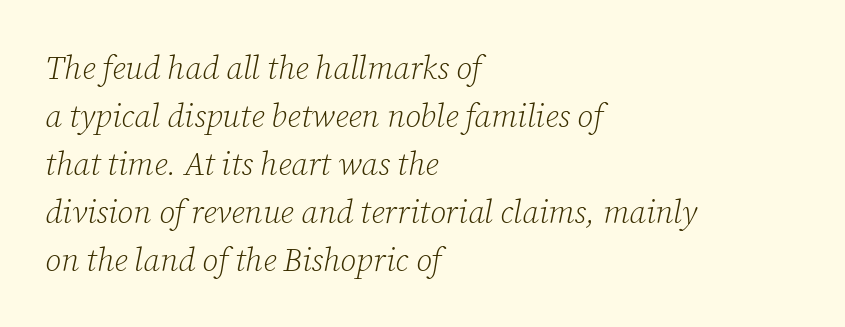
{"serif": "yes", "italic": "yes", "lean": "right", "slant_degrees": 12, "bold": "no", "weight": "light", "width": "normal", "stroke_contrast": "low", "x_height": "medium", "monospaced": "no", "underline": "no", "align": "left", "line_spacing": "normal", "line_spacing_ratio": 1.5, "letter_spacing": "normal", "letter_spacing_em": 0.0, "glyph_px": 32}
